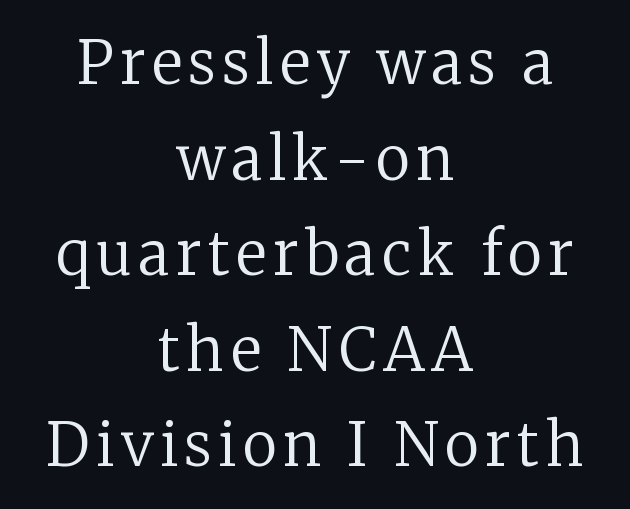
Q: Is the text bold? A: No.
Q: Is the text italic (slanted)? A: No, it is upright.
Q: Is the typeface a serif or a sans-serif typeface? A: Serif.
Q: Is the text underlined? A: No.
Q: How is the paragraph aligned? A: Centered.
Q: Is the spacing between lines tight, normal or loose? A: Normal.
Q: Width (condensed, normal, or wide)? A: Normal.
Q: Stroke contrast? A: Low.
Q: x-height? A: Medium.
Q: Monospaced? A: No.
